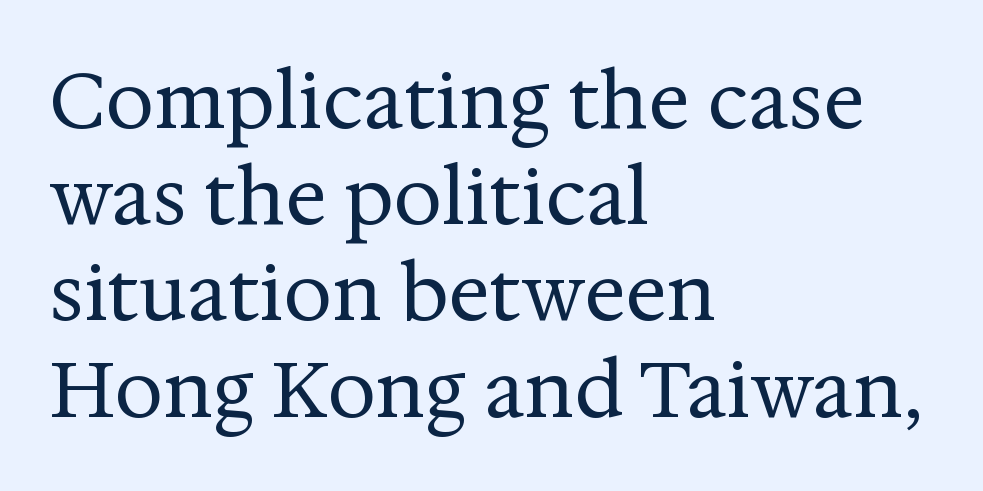
Q: Is the text bold? A: No.
Q: Is the text italic (slanted)? A: No, it is upright.
Q: Is the typeface a serif or a sans-serif typeface? A: Serif.
Q: Is the text underlined? A: No.
Q: How is the paragraph aligned? A: Left-aligned.
Q: Is the spacing between letters normal or unusually wide? A: Normal.
Q: Is the spacing between lines tight, normal or loose? A: Normal.
Q: Width (condensed, normal, or wide)? A: Normal.
Q: Stroke contrast? A: Medium.
Q: x-height? A: Medium.
Q: Monospaced? A: No.
